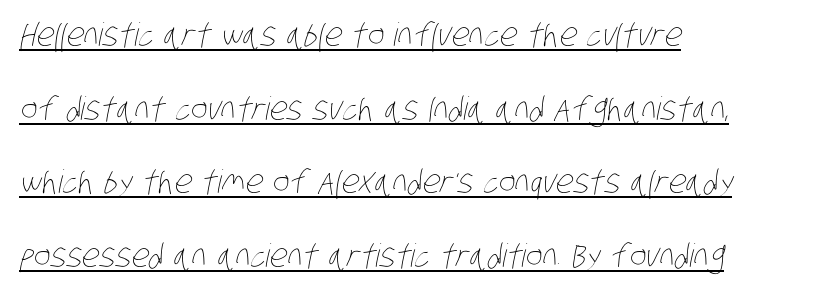
Q: Is the text bold? A: No.
Q: Is the text underlined? A: Yes.
Q: How is the paragraph aligned? A: Left-aligned.
Q: Is the spacing between letters normal or unusually wide? A: Normal.
Q: Is the spacing between lines tight, normal or loose? A: Loose.
Q: Width (condensed, normal, or wide)? A: Condensed.
Q: Stroke contrast? A: Low.
Q: x-height? A: Large.
Q: Monospaced? A: No.
